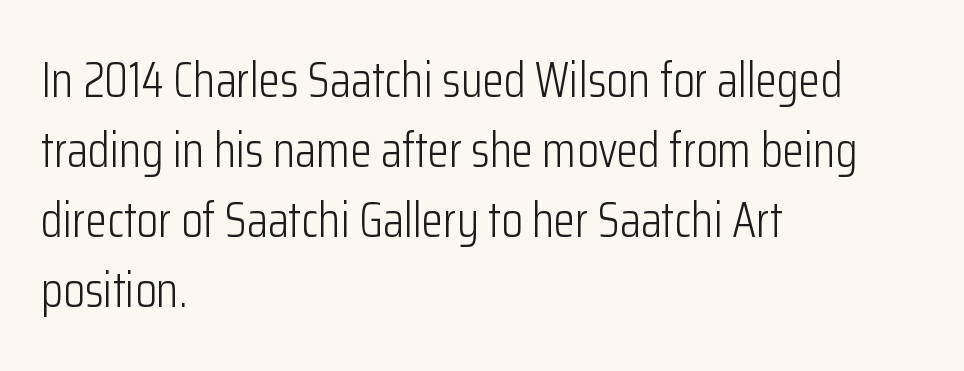
{"serif": "no", "italic": "no", "bold": "no", "weight": "light", "width": "condensed", "stroke_contrast": "low", "x_height": "medium", "monospaced": "no", "underline": "no", "align": "left", "line_spacing": "normal", "line_spacing_ratio": 1.43, "letter_spacing": "normal", "letter_spacing_em": 0.0, "glyph_px": 49}
